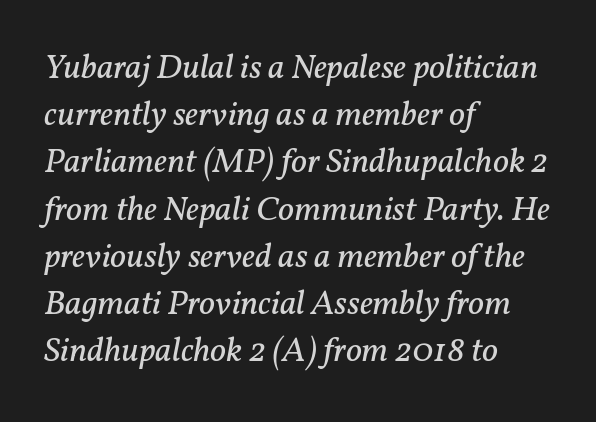
Q: Is the text bold? A: No.
Q: Is the text italic (slanted)? A: Yes, it leans right by about 11 degrees.
Q: Is the typeface a serif or a sans-serif typeface? A: Serif.
Q: Is the text underlined? A: No.
Q: How is the paragraph aligned? A: Left-aligned.
Q: Is the spacing between letters normal or unusually wide? A: Normal.
Q: Is the spacing between lines tight, normal or loose? A: Normal.
Q: Width (condensed, normal, or wide)? A: Normal.
Q: Stroke contrast? A: Low.
Q: x-height? A: Medium.
Q: Monospaced? A: No.
